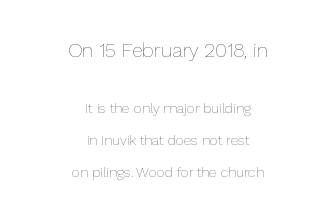
Q: Is the text bold? A: No.
Q: Is the text italic (slanted)? A: No, it is upright.
Q: Is the text underlined? A: No.
Q: How is the paragraph aligned? A: Centered.
Q: Is the spacing between letters normal or unusually wide? A: Normal.
Q: Is the spacing between lines tight, normal or loose? A: Loose.
Q: Which block of text is set in a larger size, the first (top) or the second (bottom)? A: The first (top) one.
